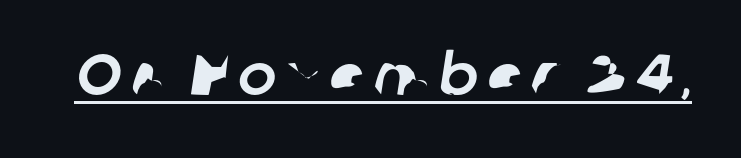
{"serif": "no", "width": "normal", "stroke_contrast": "low", "x_height": "medium", "monospaced": "no", "underline": "yes", "glyph_px": 57}
